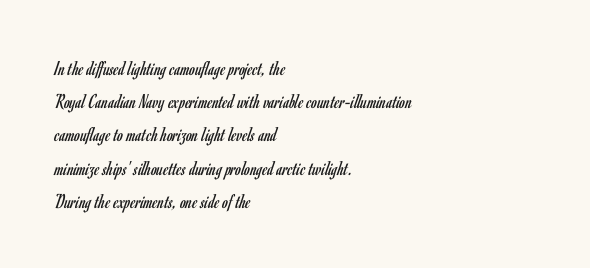
The image shows 21 px text type; set left-aligned, normal line spacing (1.58x), normal letter spacing, not underlined.
